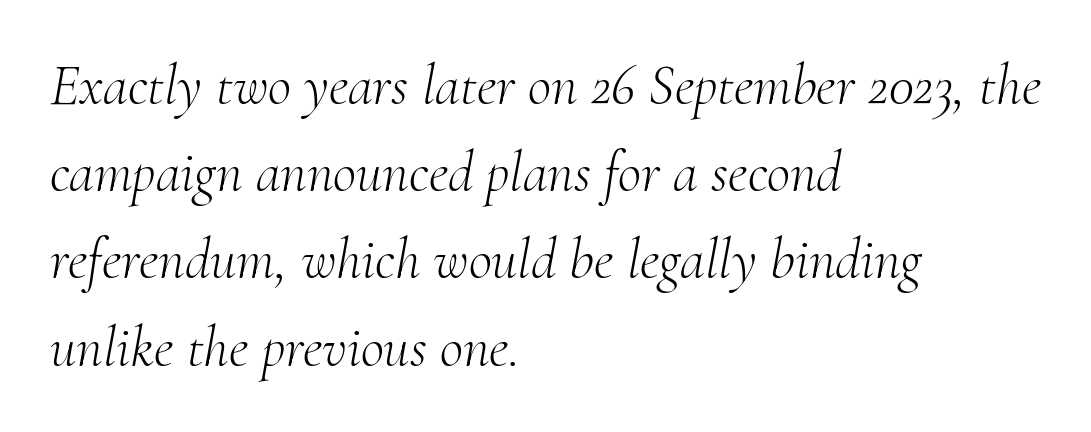
{"serif": "yes", "italic": "yes", "lean": "right", "slant_degrees": 10, "bold": "no", "weight": "light", "width": "normal", "stroke_contrast": "medium", "x_height": "small", "monospaced": "no", "underline": "no", "align": "left", "line_spacing": "normal", "line_spacing_ratio": 1.53, "letter_spacing": "normal", "letter_spacing_em": 0.0, "glyph_px": 57}
